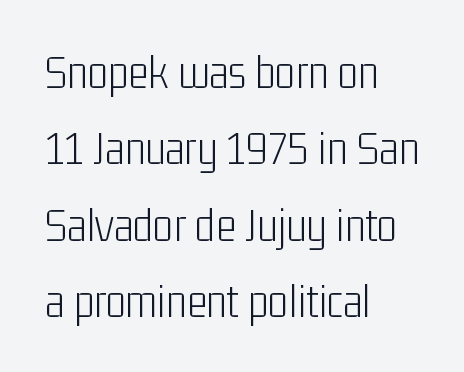
The image shows 48 px light, condensed sans-serif type, upright; set left-aligned, normal line spacing (1.59x), normal letter spacing, not underlined; low stroke contrast and a medium x-height.
